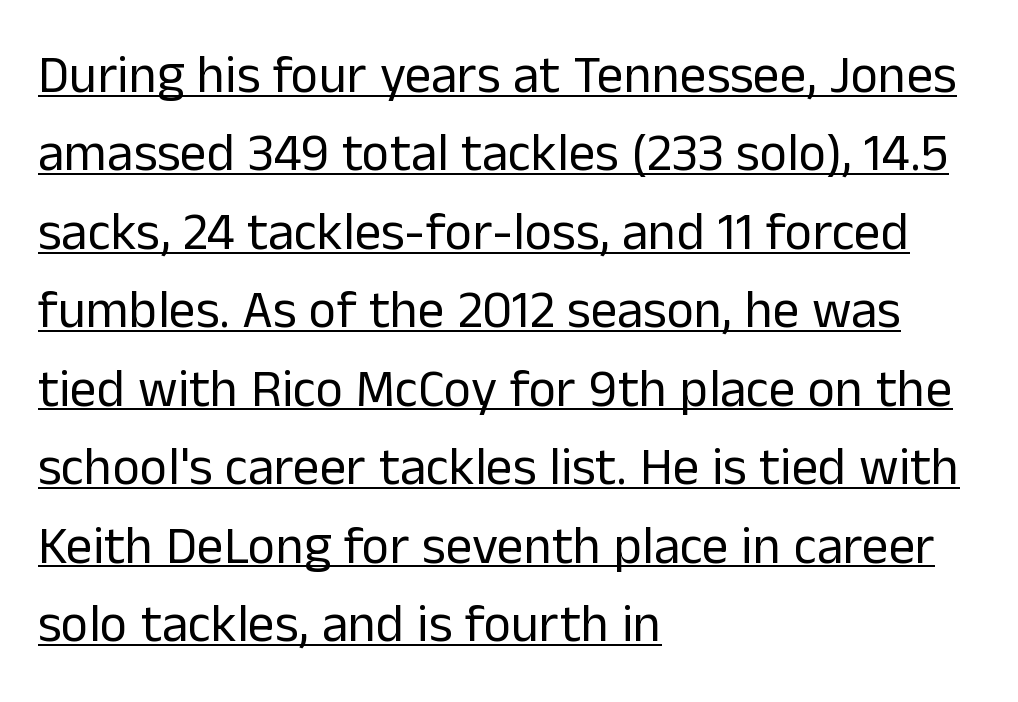
The text was rendered using a sans face with plain stroke endings. The passage shown is underscored from start to finish. No letter is thick-stroked: the sample isn't bold. The space between consecutive lines is moderate. Does the lettering tilt? It doesn't — this is upright.
